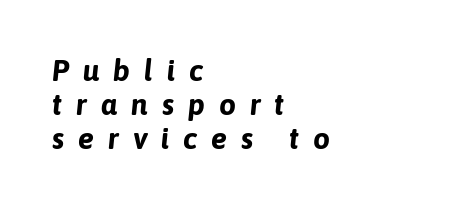
Q: Is the text bold? A: Yes.
Q: Is the text italic (slanted)? A: Yes, it leans right by about 6 degrees.
Q: Is the text underlined? A: No.
Q: How is the paragraph aligned? A: Left-aligned.
Q: Is the spacing between letters normal or unusually wide? A: Unusually wide.
Q: Is the spacing between lines tight, normal or loose? A: Tight.
Q: Width (condensed, normal, or wide)? A: Normal.
Q: Stroke contrast? A: Low.
Q: x-height? A: Medium.
Q: Monospaced? A: No.
